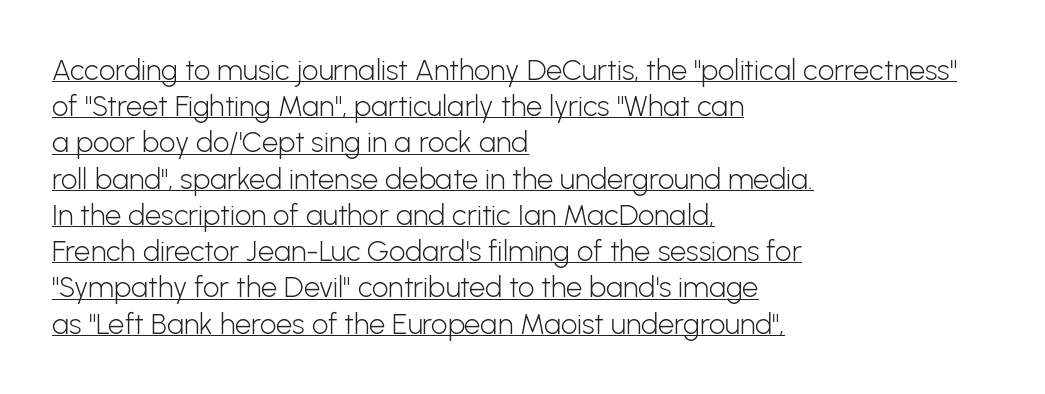
The lettering holds an erect, upright posture throughout. Ink coverage per letter is moderate at most. Letterform terminals end flat and unadorned throughout the passage. Beneath each row of characters lies a ruled line. All the whitespace from short lines collects on the right.
